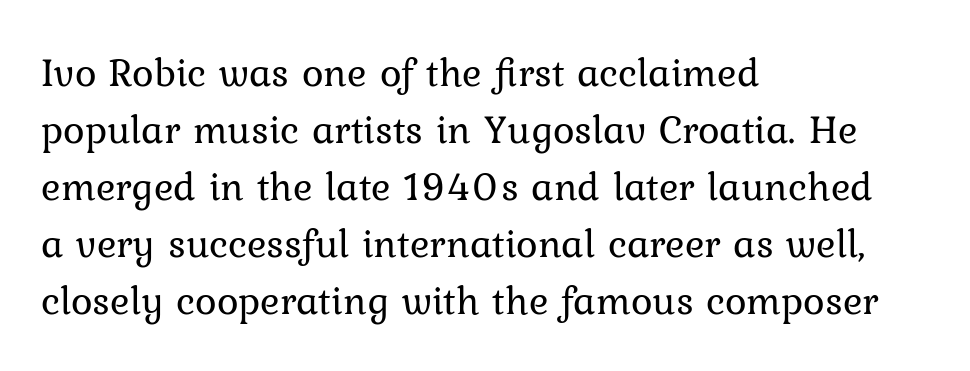
The image shows 41 px regular-weight serif type, upright; set left-aligned, normal line spacing (1.39x), normal letter spacing, not underlined; low stroke contrast and a medium x-height.
